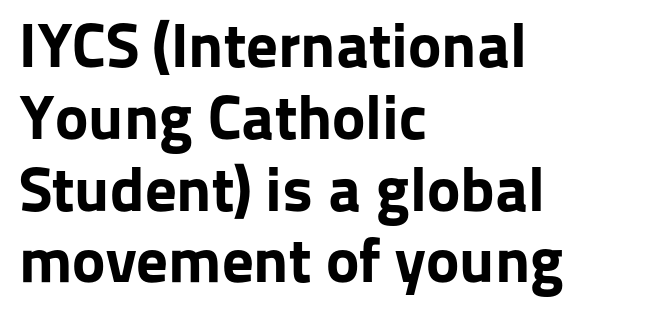
Stroke thickness is high; the sample reads as a true bold. Tracking value appears to be zero — textbook default spacing. These lines were composed using upright roman letters. If you drew a ruler down the left edge, every line would touch it. Varying glyph widths throughout — classic text-font behaviour. The text was rendered using a sans face with plain stroke endings.
